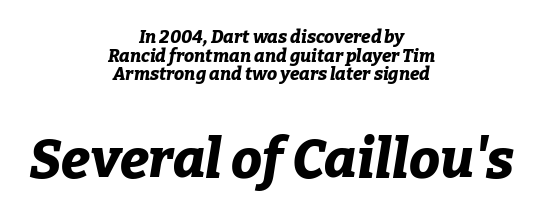
These lines were composed using italics. Is this a fixed-width face? No — the glyphs have proportional, varying widths. The zone under the glyphs is completely vacant. One glance says dense: line gaps are narrower than usual. A full-strength bold gives these letters their thick strokes.
